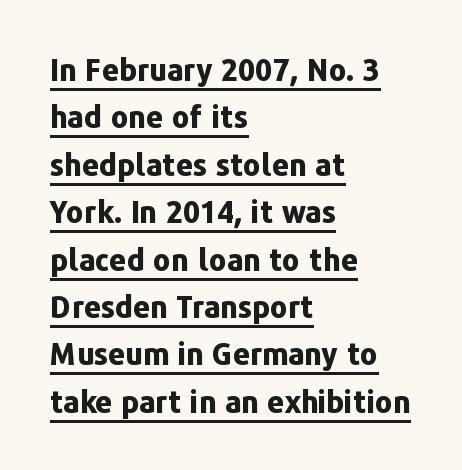
Q: Is the text bold? A: Yes.
Q: Is the text italic (slanted)? A: No, it is upright.
Q: Is the typeface a serif or a sans-serif typeface? A: Sans-serif.
Q: Is the text underlined? A: Yes.
Q: How is the paragraph aligned? A: Left-aligned.
Q: Is the spacing between letters normal or unusually wide? A: Normal.
Q: Is the spacing between lines tight, normal or loose? A: Normal.
Q: Width (condensed, normal, or wide)? A: Normal.
Q: Stroke contrast? A: Low.
Q: x-height? A: Medium.
Q: Monospaced? A: No.
